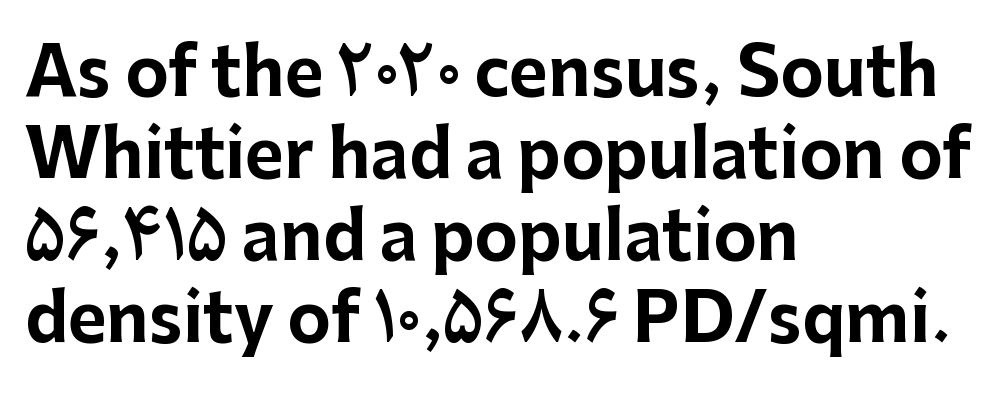
Q: Is the text bold? A: Yes.
Q: Is the text italic (slanted)? A: No, it is upright.
Q: Is the typeface a serif or a sans-serif typeface? A: Sans-serif.
Q: Is the text underlined? A: No.
Q: How is the paragraph aligned? A: Left-aligned.
Q: Is the spacing between letters normal or unusually wide? A: Normal.
Q: Width (condensed, normal, or wide)? A: Normal.
Q: Stroke contrast? A: Low.
Q: x-height? A: Medium.
Q: Monospaced? A: No.
